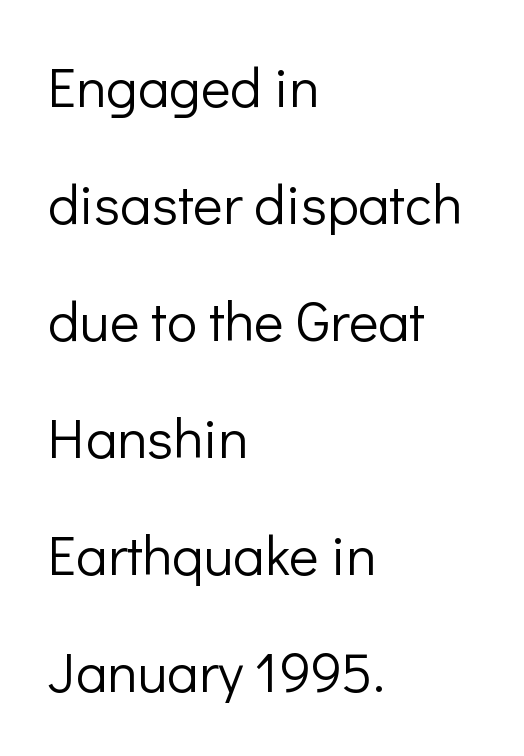
The image shows 56 px light sans-serif type, upright; set left-aligned, loose line spacing (2.09x), normal letter spacing, not underlined; low stroke contrast and a medium x-height.
